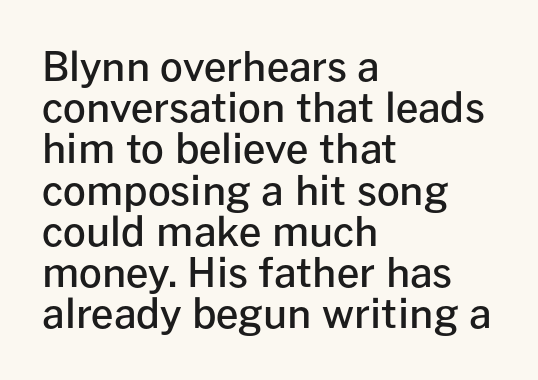
The image shows 40 px semibold sans-serif type, upright; set left-aligned, tight line spacing (1.03x), normal letter spacing, not underlined; low stroke contrast and a medium x-height.
